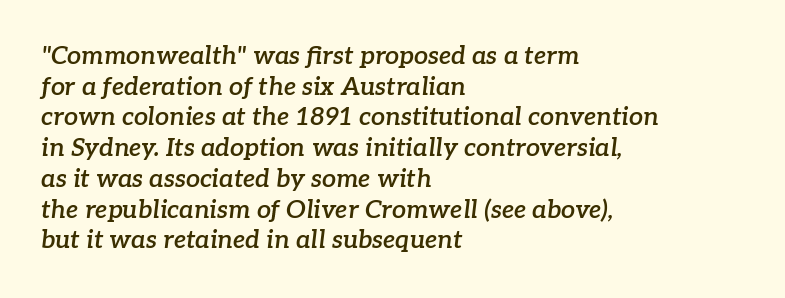
The image shows 25 px text type, italic (leaning right); set left-aligned, line spacing 1.23x, normal letter spacing, not underlined.
